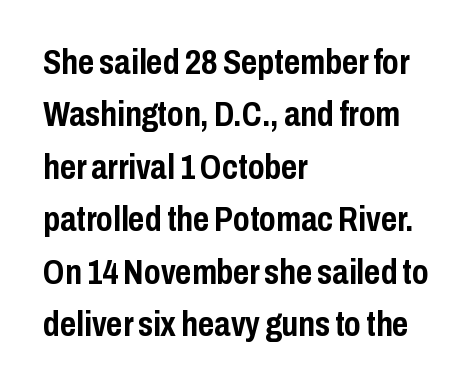
The image shows 35 px semibold, condensed sans-serif type, upright; set left-aligned, normal line spacing (1.5x), normal letter spacing, not underlined; low stroke contrast and a medium x-height.
